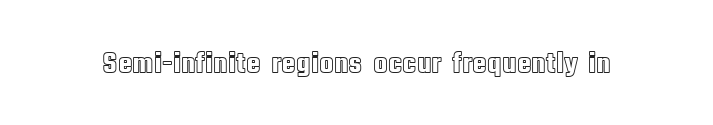
The specimen reads as upright at a glance. Character widths vary here, with narrow letters taking less room than wide ones. Only glyphs here, with clear space below each row. In terms of letterspacing, this is plain default setting.
